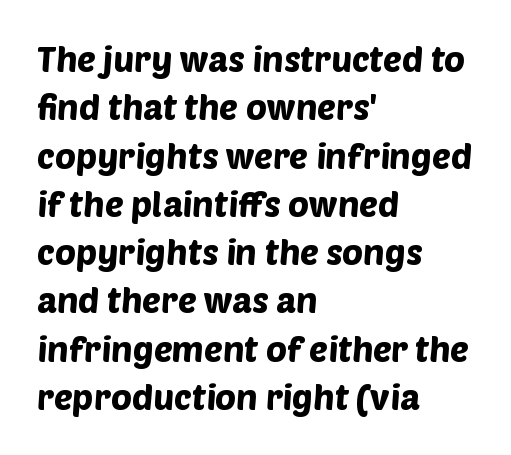
The image shows 35 px sans-serif type; set left-aligned, normal line spacing (1.38x), normal letter spacing, not underlined; low stroke contrast and a large x-height.
